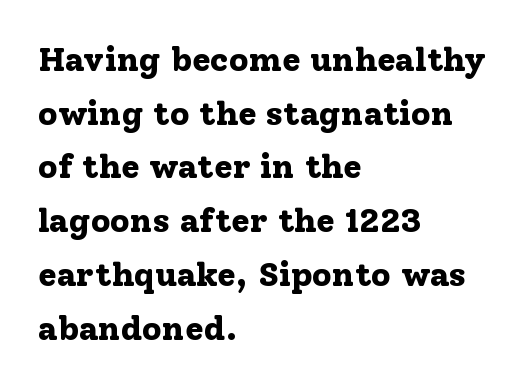
The image shows 34 px bold serif type, upright; set left-aligned, normal line spacing (1.58x), normal letter spacing, not underlined; low stroke contrast and a medium x-height.
